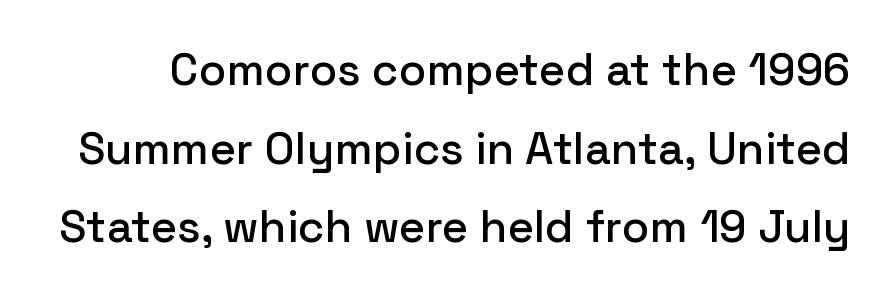
The image shows 45 px sans-serif type, upright; set line spacing 1.75x, normal letter spacing, not underlined; low stroke contrast and a medium x-height.
